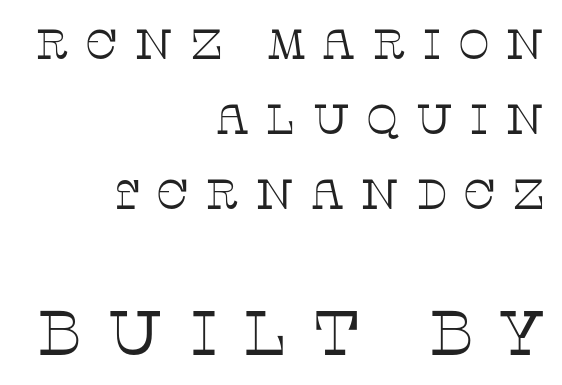
Q: Is the text bold? A: No.
Q: Is the text italic (slanted)? A: No, it is upright.
Q: Is the typeface a serif or a sans-serif typeface? A: Serif.
Q: Is the text underlined? A: No.
Q: How is the paragraph aligned? A: Right-aligned.
Q: Is the spacing between letters normal or unusually wide? A: Unusually wide.
Q: Which block of text is set in a larger size, the first (top) or the second (bottom)? A: The second (bottom) one.
Q: Width (condensed, normal, or wide)? A: Normal.
Q: Stroke contrast? A: Low.
Q: x-height? A: Large.
Q: Monospaced? A: No.
